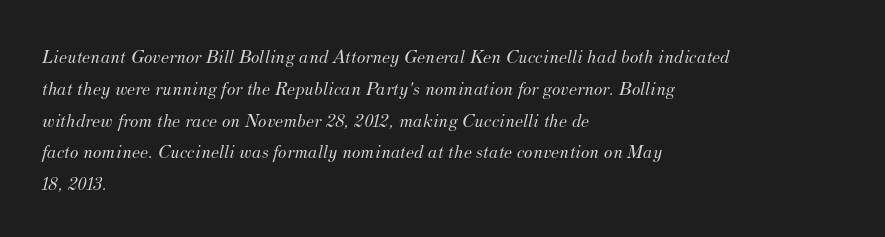
Visually the block forms a straight wall on the left and a jagged coastline on the right. Weight: regular or lighter. The space beneath each line is pristine and unruled. A normal amount of white space separates one row of letters from the next. This sample uses plain, unmodified letter spacing.
